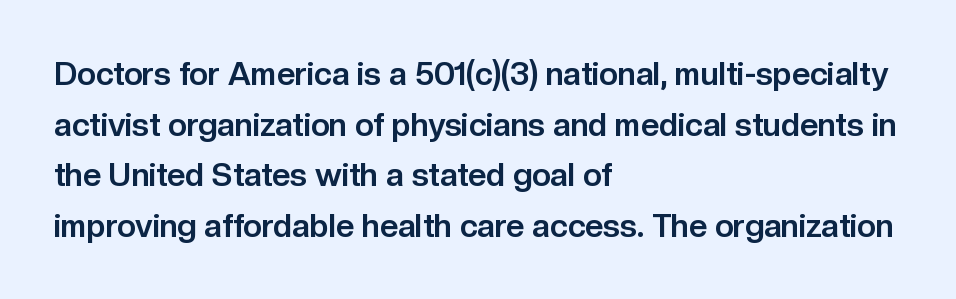
Q: Is the text bold? A: Yes.
Q: Is the text italic (slanted)? A: No, it is upright.
Q: Is the typeface a serif or a sans-serif typeface? A: Sans-serif.
Q: Is the text underlined? A: No.
Q: How is the paragraph aligned? A: Left-aligned.
Q: Is the spacing between letters normal or unusually wide? A: Normal.
Q: Is the spacing between lines tight, normal or loose? A: Normal.
Q: Width (condensed, normal, or wide)? A: Normal.
Q: Stroke contrast? A: Low.
Q: x-height? A: Medium.
Q: Monospaced? A: No.
